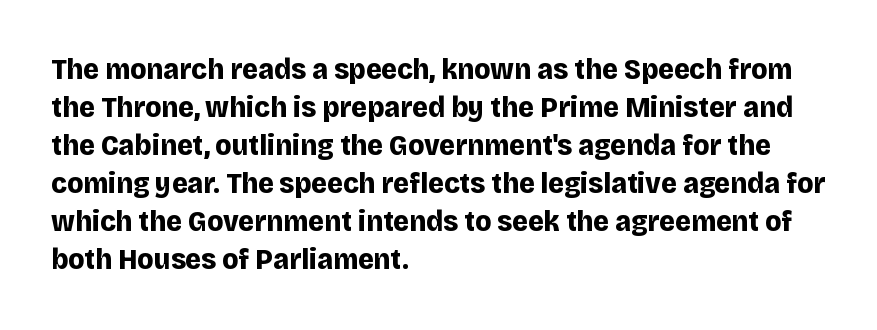
{"serif": "no", "italic": "no", "bold": "yes", "weight": "bold", "width": "normal", "stroke_contrast": "low", "x_height": "large", "monospaced": "no", "underline": "no", "align": "left", "line_spacing": "normal", "line_spacing_ratio": 1.27, "letter_spacing": "normal", "letter_spacing_em": 0.0, "glyph_px": 30}
